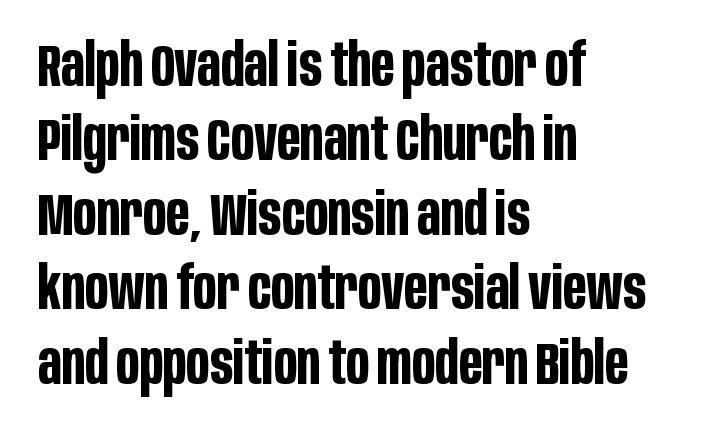
{"serif": "no", "italic": "no", "bold": "yes", "weight": "bold", "width": "condensed", "stroke_contrast": "low", "x_height": "large", "monospaced": "no", "underline": "no", "align": "left", "line_spacing_ratio": 1.24, "letter_spacing": "normal", "letter_spacing_em": 0.0, "glyph_px": 60}
